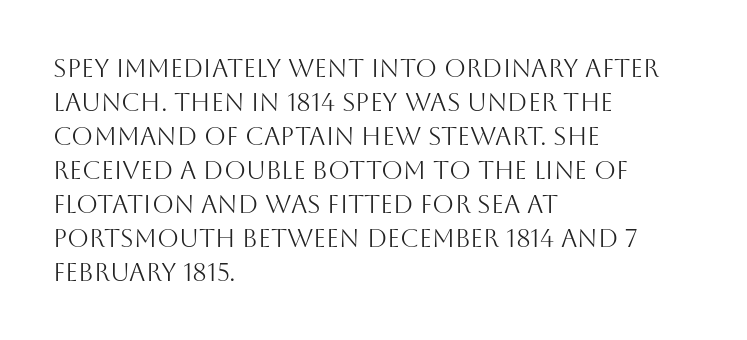
Q: Is the text bold? A: No.
Q: Is the text italic (slanted)? A: No, it is upright.
Q: Is the text underlined? A: No.
Q: How is the paragraph aligned? A: Left-aligned.
Q: Is the spacing between letters normal or unusually wide? A: Normal.
Q: Is the spacing between lines tight, normal or loose? A: Normal.
